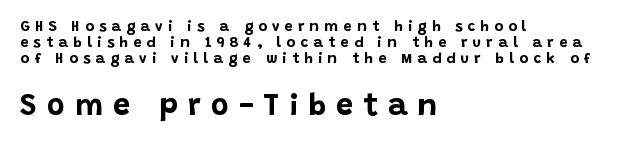
{"serif": "no", "italic": "no", "bold": "yes", "weight": "bold", "width": "normal", "stroke_contrast": "low", "x_height": "large", "monospaced": "no", "underline": "no", "align": "left", "line_spacing": "tight", "line_spacing_ratio": 1.08, "letter_spacing": "wide", "letter_spacing_em": 0.34, "larger_block": "second", "size_ratio": 2.0, "glyph_px": 30}
